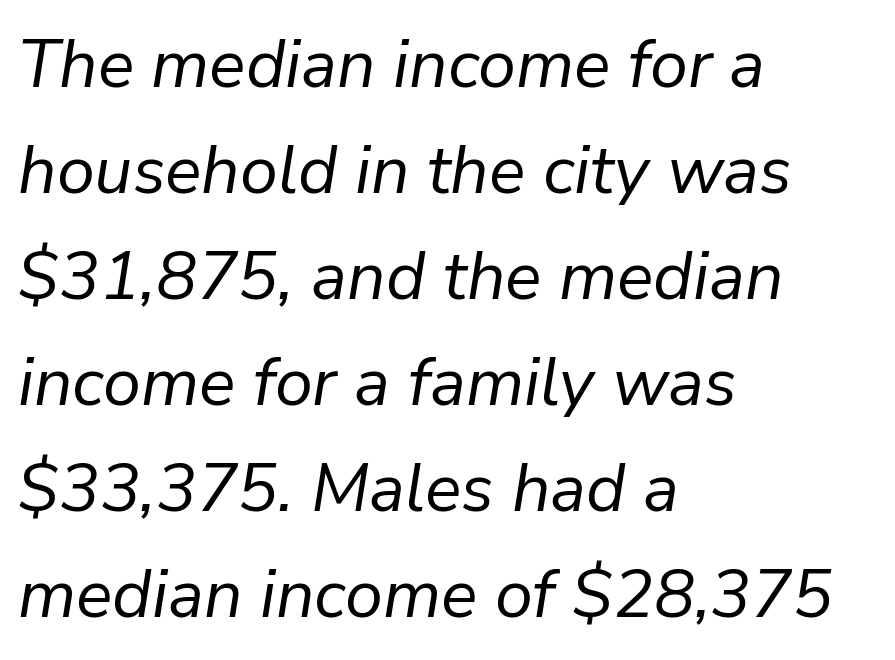
Q: Is the text bold? A: No.
Q: Is the text italic (slanted)? A: Yes, it leans right by about 9 degrees.
Q: Is the text underlined? A: No.
Q: How is the paragraph aligned? A: Left-aligned.
Q: Is the spacing between letters normal or unusually wide? A: Normal.
Q: Is the spacing between lines tight, normal or loose? A: Normal.
Q: Width (condensed, normal, or wide)? A: Normal.
Q: Stroke contrast? A: Low.
Q: x-height? A: Medium.
Q: Monospaced? A: No.
